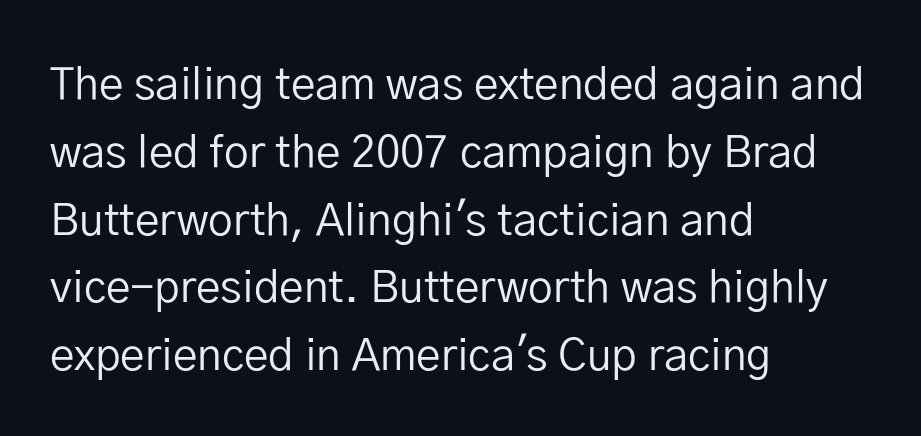
The image shows 44 px regular-weight sans-serif type, upright; set left-aligned, normal line spacing (1.54x), normal letter spacing, not underlined; low stroke contrast and a medium x-height.
